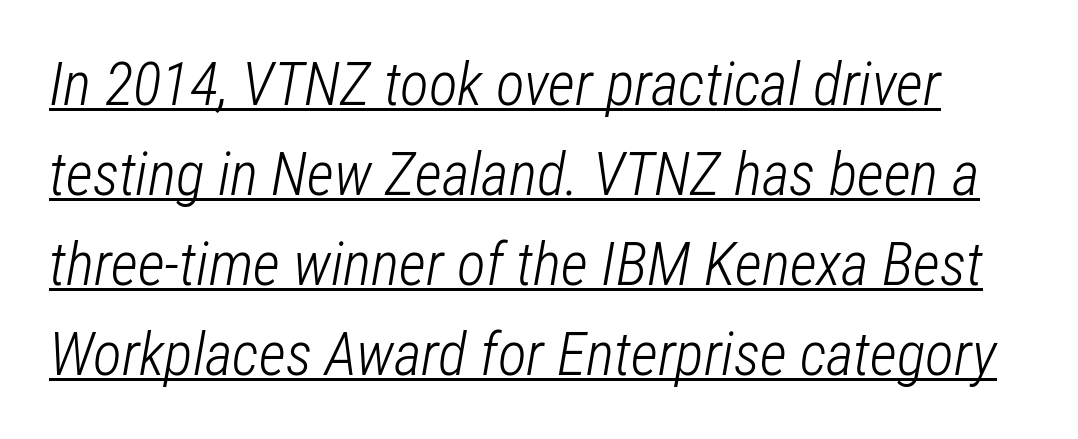
Q: Is the text bold? A: No.
Q: Is the text italic (slanted)? A: Yes, it leans right by about 12 degrees.
Q: Is the text underlined? A: Yes.
Q: Is the spacing between letters normal or unusually wide? A: Normal.
Q: Is the spacing between lines tight, normal or loose? A: Normal.
Q: Width (condensed, normal, or wide)? A: Condensed.
Q: Stroke contrast? A: Low.
Q: x-height? A: Medium.
Q: Monospaced? A: No.
